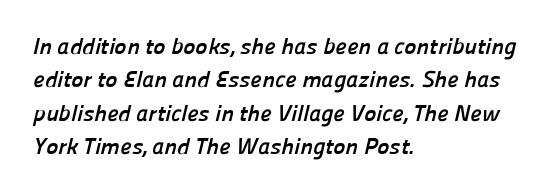
The image shows 23 px bold type; set left-aligned, normal line spacing (1.45x), normal letter spacing, not underlined.
